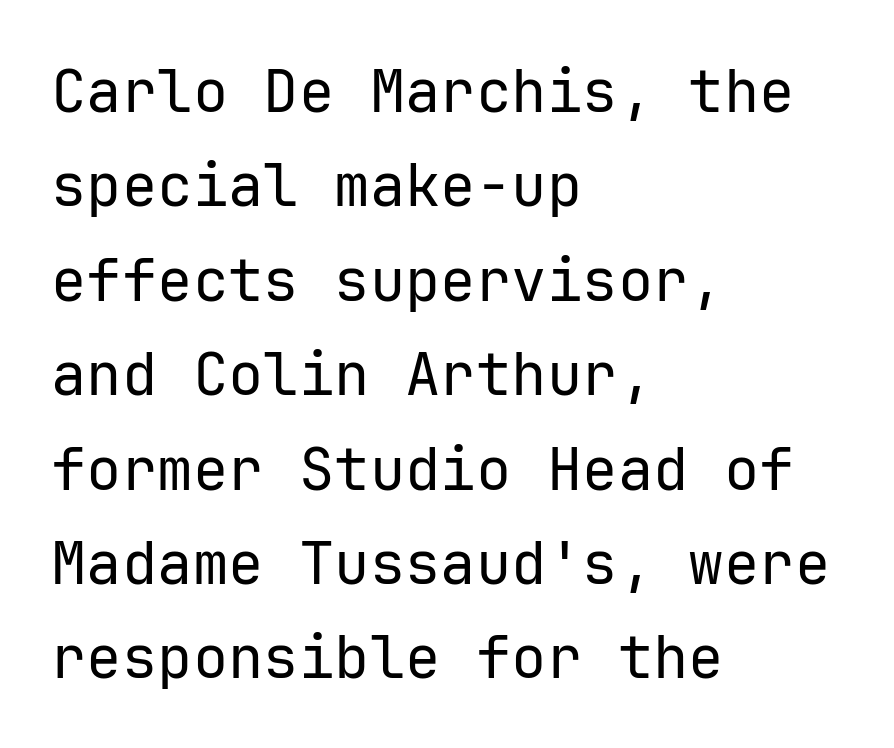
Q: Is the text bold? A: No.
Q: Is the text italic (slanted)? A: No, it is upright.
Q: Is the typeface a serif or a sans-serif typeface? A: Sans-serif.
Q: Is the text underlined? A: No.
Q: How is the paragraph aligned? A: Left-aligned.
Q: Is the spacing between letters normal or unusually wide? A: Normal.
Q: Is the spacing between lines tight, normal or loose? A: Normal.
Q: Width (condensed, normal, or wide)? A: Normal.
Q: Stroke contrast? A: Low.
Q: x-height? A: Medium.
Q: Monospaced? A: Yes.
